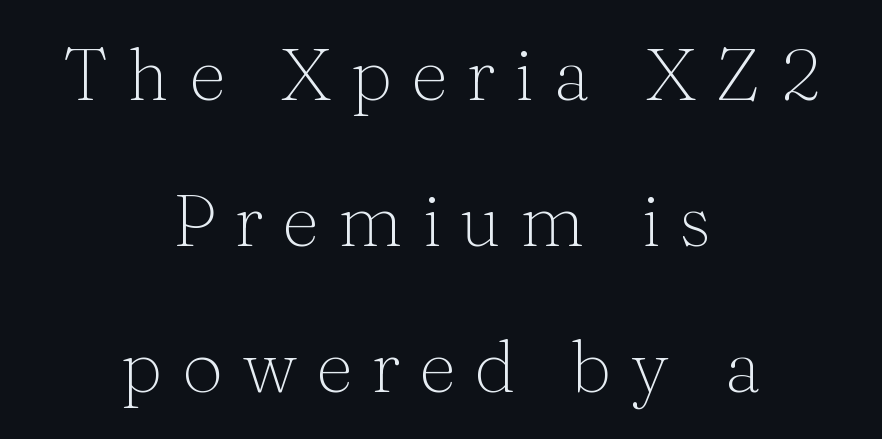
Q: Is the text bold? A: No.
Q: Is the text italic (slanted)? A: No, it is upright.
Q: Is the typeface a serif or a sans-serif typeface? A: Serif.
Q: Is the text underlined? A: No.
Q: How is the paragraph aligned? A: Centered.
Q: Is the spacing between letters normal or unusually wide? A: Unusually wide.
Q: Is the spacing between lines tight, normal or loose? A: Loose.
Q: Width (condensed, normal, or wide)? A: Normal.
Q: Stroke contrast? A: Medium.
Q: x-height? A: Medium.
Q: Monospaced? A: No.
